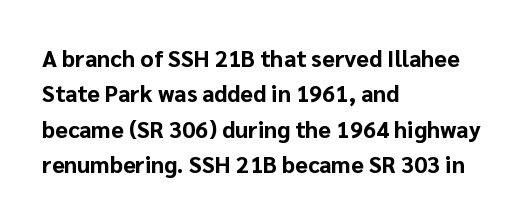
The image shows 23 px bold type, upright; set left-aligned, normal line spacing (1.54x), normal letter spacing, not underlined.
